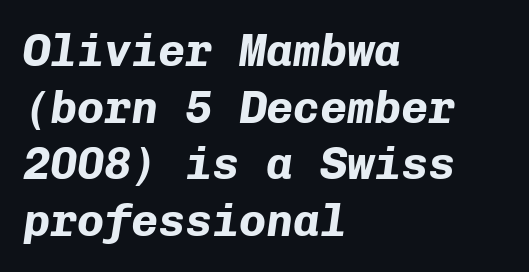
The image shows 45 px bold type, italic (leaning right), monospaced; set left-aligned, normal line spacing (1.26x), normal letter spacing, not underlined; low stroke contrast and a medium x-height.
